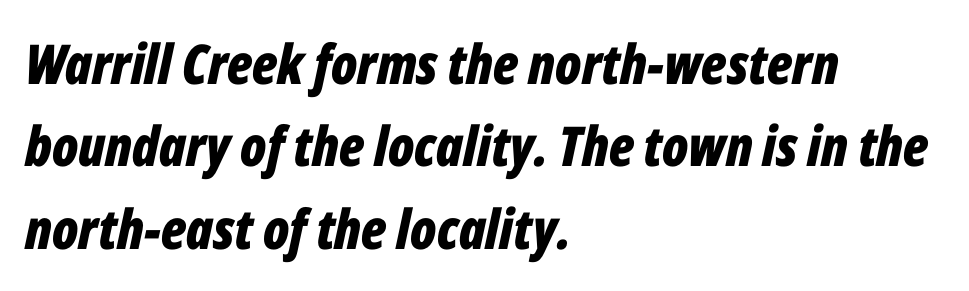
Default kerning and tracking; the words read as compact shapes. Slant detected: the letters are inclined. The compositor pushed each line to the left boundary. Vertically, the passage feels balanced, rows spaced as you'd expect. The strokes are fattened all the way to bold.
